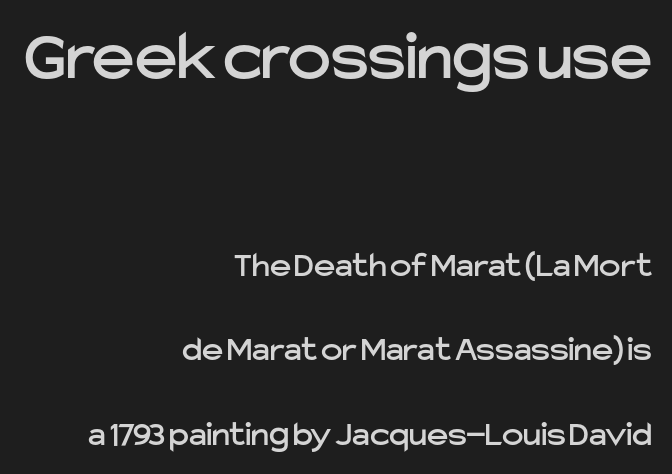
Q: Is the text italic (slanted)? A: No, it is upright.
Q: Is the typeface a serif or a sans-serif typeface? A: Sans-serif.
Q: Is the text underlined? A: No.
Q: How is the paragraph aligned? A: Right-aligned.
Q: Is the spacing between letters normal or unusually wide? A: Normal.
Q: Is the spacing between lines tight, normal or loose? A: Loose.
Q: Which block of text is set in a larger size, the first (top) or the second (bottom)? A: The first (top) one.
Q: Width (condensed, normal, or wide)? A: Normal.
Q: Stroke contrast? A: Low.
Q: x-height? A: Medium.
Q: Monospaced? A: No.
